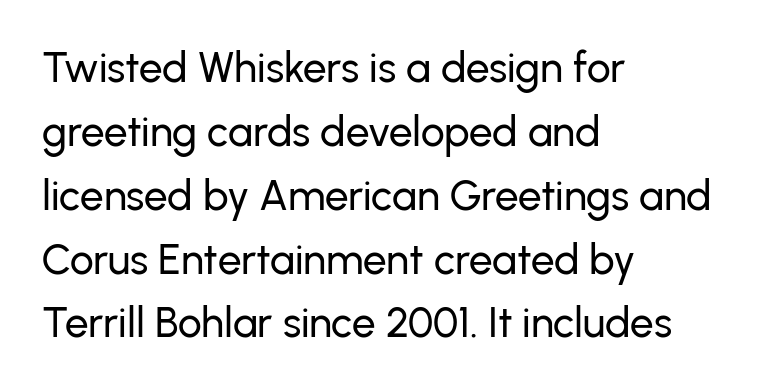
{"serif": "no", "italic": "no", "width": "normal", "stroke_contrast": "low", "x_height": "medium", "monospaced": "no", "underline": "no", "align": "left", "line_spacing": "normal", "line_spacing_ratio": 1.52, "letter_spacing": "normal", "letter_spacing_em": 0.0, "glyph_px": 42}
